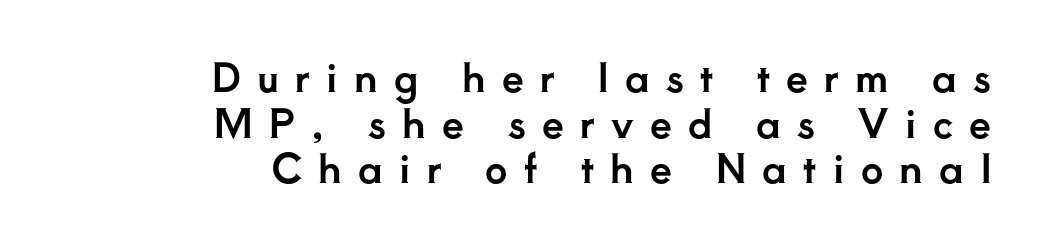
{"serif": "yes", "italic": "no", "width": "normal", "stroke_contrast": "low", "x_height": "small", "monospaced": "no", "underline": "no", "align": "right", "line_spacing_ratio": 1.17, "letter_spacing": "wide", "letter_spacing_em": 0.42, "glyph_px": 39}
